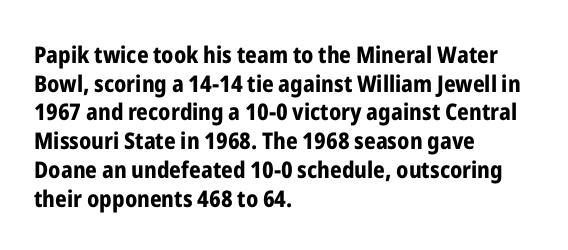
In CSS terms this would be text-align: left. On the weight axis this lands at bold, roughly 700. No word sits above an underline. Regarding leading, the lines here are spaced in the standard way. Quick note: not italic, upright. Glyph-to-glyph distance matches everyday printed text.
